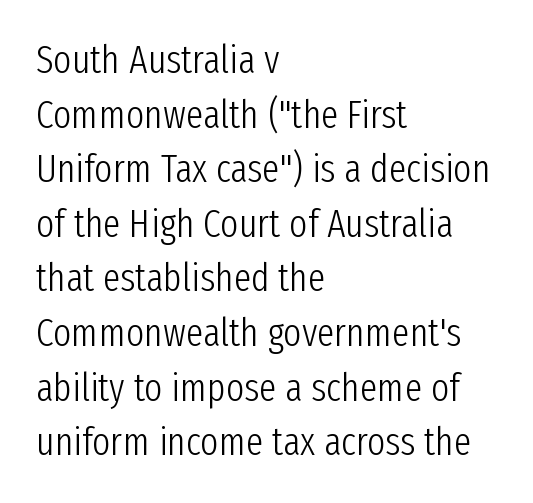
The image shows 39 px light, condensed sans-serif type, upright; set left-aligned, normal line spacing (1.4x), normal letter spacing, not underlined; low stroke contrast and a medium x-height.
